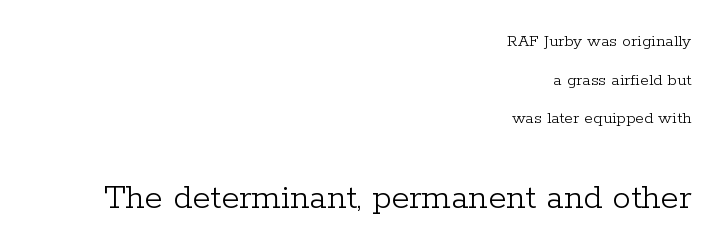
The image shows 37 px light serif type, upright; set right-aligned, loose line spacing (2.15x), normal letter spacing, not underlined; the second (bottom) block is 2.06x larger; low stroke contrast and a medium x-height.
